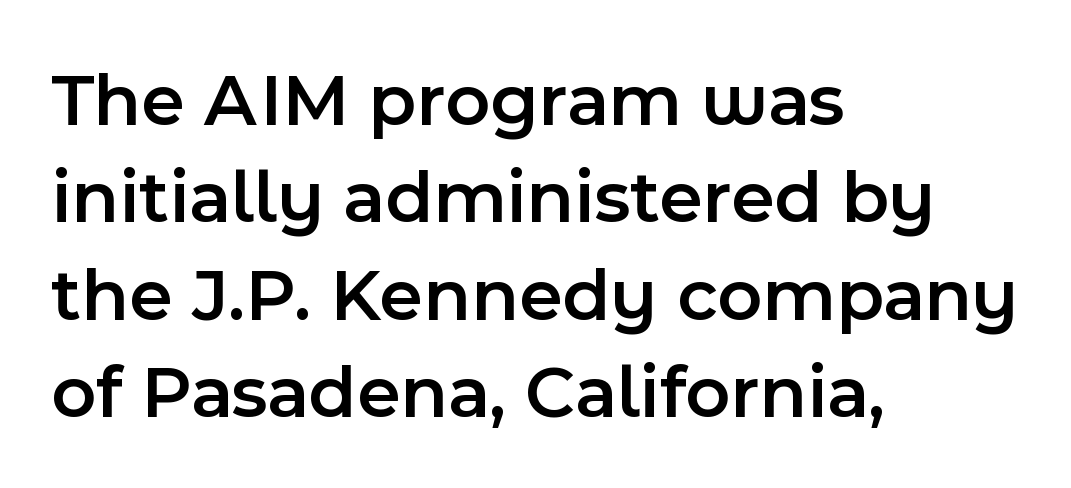
The image shows 76 px semibold sans-serif type, upright; set left-aligned, normal line spacing (1.28x), normal letter spacing, not underlined; a medium x-height.
